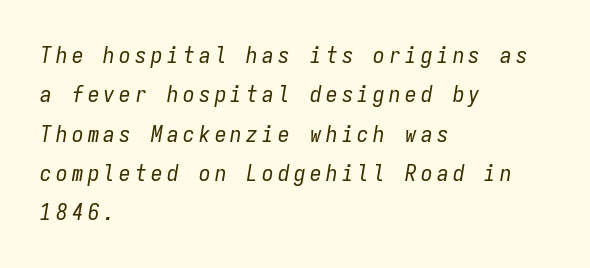
{"italic": "yes", "lean": "right", "slant_degrees": 9, "bold": "no", "underline": "no", "align": "left", "line_spacing_ratio": 1.71, "glyph_px": 23}
